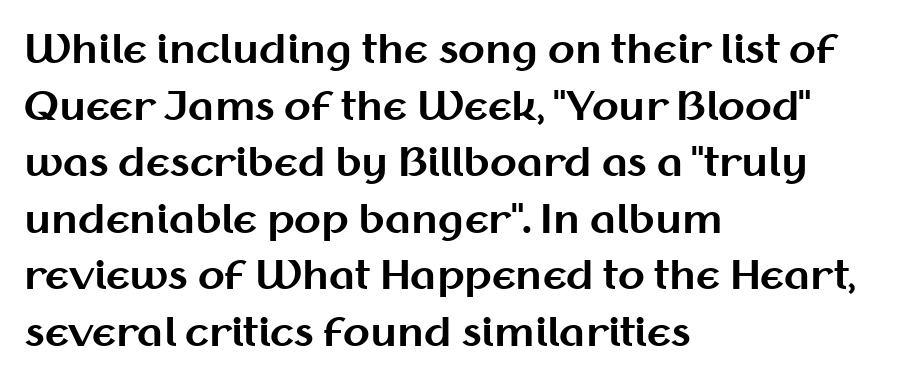
The image shows 39 px bold sans-serif type, upright; set left-aligned, normal line spacing (1.45x), normal letter spacing, not underlined; medium stroke contrast and a medium x-height.
